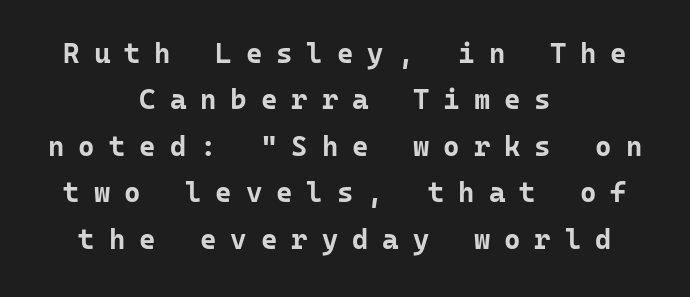
The image shows 28 px bold sans-serif type, upright, monospaced; set centered, normal line spacing (1.66x), unusually wide letter spacing (+0.5 em), not underlined; low stroke contrast and a medium x-height.
